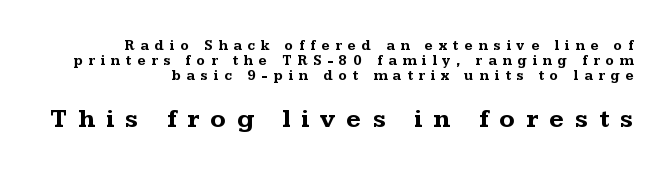
The image shows 26 px bold type, upright; set tight line spacing (1.08x), unusually wide letter spacing (+0.42 em), not underlined; the second (bottom) block is 1.86x larger.
